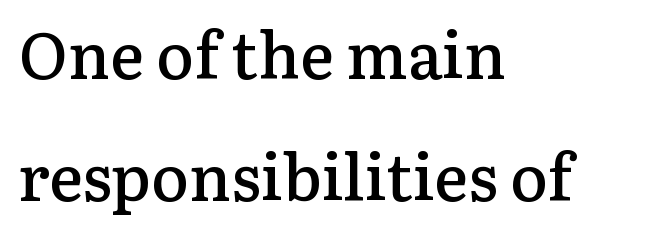
{"serif": "yes", "italic": "no", "bold": "semi", "weight": "semibold", "width": "normal", "stroke_contrast": "low", "x_height": "medium", "monospaced": "no", "underline": "no", "align": "left", "line_spacing": "loose", "line_spacing_ratio": 1.9, "letter_spacing": "normal", "letter_spacing_em": 0.0, "glyph_px": 64}
